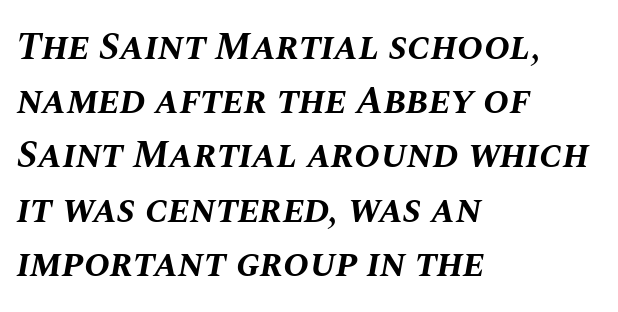
{"italic": "yes", "lean": "right", "slant_degrees": 10, "bold": "yes", "weight": "bold", "width": "normal", "stroke_contrast": "medium", "x_height": "large", "monospaced": "no", "underline": "no", "align": "left", "line_spacing": "normal", "line_spacing_ratio": 1.39, "letter_spacing": "normal", "letter_spacing_em": 0.0, "glyph_px": 39}
